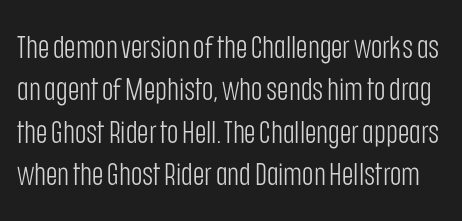
The passage shown is not bold in any degree. The type family on display is of the sans-serif kind. Vertically, the passage feels balanced, rows spaced as you'd expect. Characters follow at the spacing the type designer built in. This sample uses an upright cut, with every glyph sitting square on the baseline. The letters advance in unequal steps, a hallmark of proportional type.
